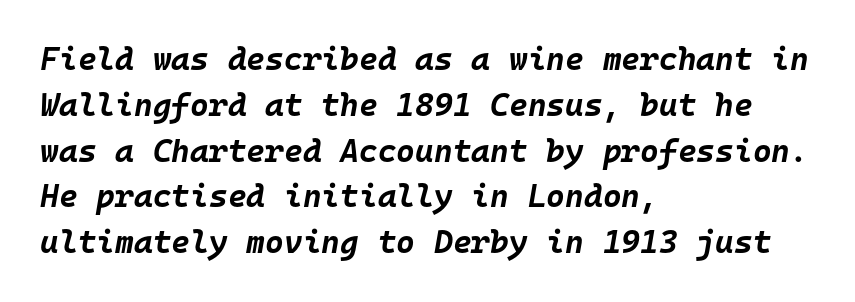
Caption: bold face, heavy strokes. You could count columns in this text — the font is strictly monospaced. It's the slanting kind of type. The passage shown has conventional tracking throughout. The lines sit at an ordinary, default distance from one another.
